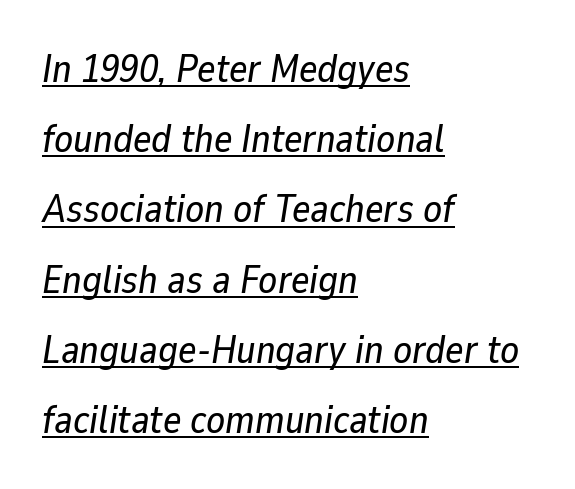
Q: Is the text italic (slanted)? A: Yes, it leans right by about 9 degrees.
Q: Is the text underlined? A: Yes.
Q: How is the paragraph aligned? A: Left-aligned.
Q: Is the spacing between letters normal or unusually wide? A: Normal.
Q: Width (condensed, normal, or wide)? A: Normal.
Q: Stroke contrast? A: Low.
Q: x-height? A: Medium.
Q: Monospaced? A: No.
